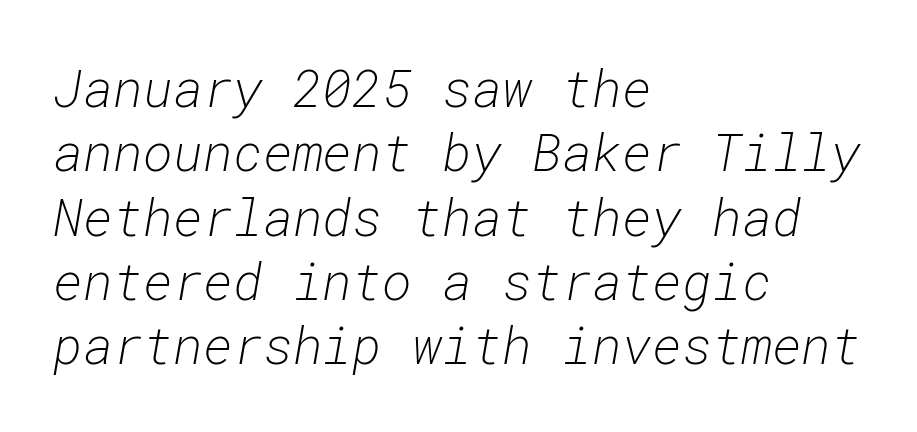
{"italic": "yes", "lean": "right", "slant_degrees": 10, "bold": "no", "weight": "light", "width": "normal", "stroke_contrast": "low", "x_height": "medium", "monospaced": "yes", "underline": "no", "align": "left", "line_spacing": "normal", "line_spacing_ratio": 1.26, "letter_spacing": "normal", "letter_spacing_em": 0.0, "glyph_px": 51}
